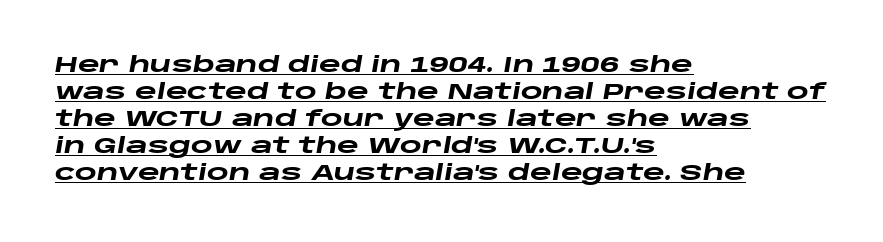
Caption: lettering with a line underneath. In terms of leading, this rendering sits right in the middle. These lines keep a tight, regular rhythm from letter to letter. You'd pick this weight for a headline — it's a proper bold. Horizontally, the lines are justified to the leading edge only. The axis of the letterforms is tilted away from vertical.
